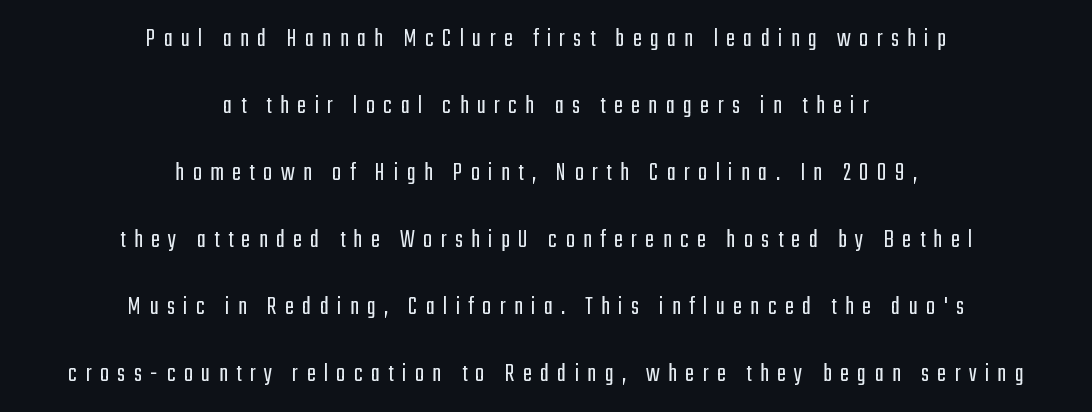
Each word looks stretched out because of the extra space between its letters. Is the stroke heavy? The answer is a plain regular-or-lighter. Reading down the block, each line starts at a different indent, mirrored at its end. What's the leading like? Stretched, with rows far apart. The lettering stays uniformly vertical, giving the passage a roman look. The space beneath each line is pristine and unruled.
